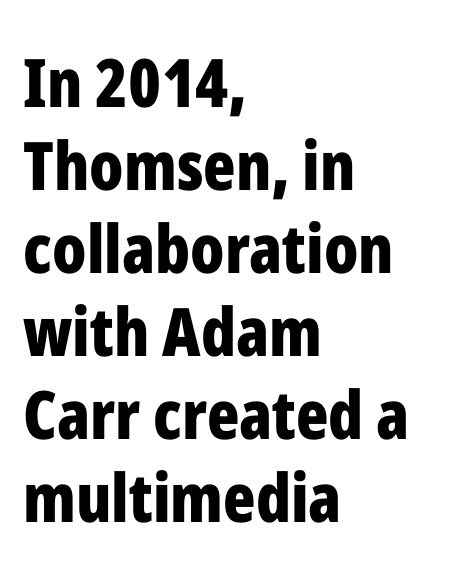
Q: Is the text bold? A: Yes.
Q: Is the text italic (slanted)? A: No, it is upright.
Q: Is the typeface a serif or a sans-serif typeface? A: Sans-serif.
Q: Is the text underlined? A: No.
Q: How is the paragraph aligned? A: Left-aligned.
Q: Is the spacing between letters normal or unusually wide? A: Normal.
Q: Width (condensed, normal, or wide)? A: Condensed.
Q: Stroke contrast? A: Low.
Q: x-height? A: Medium.
Q: Monospaced? A: No.
